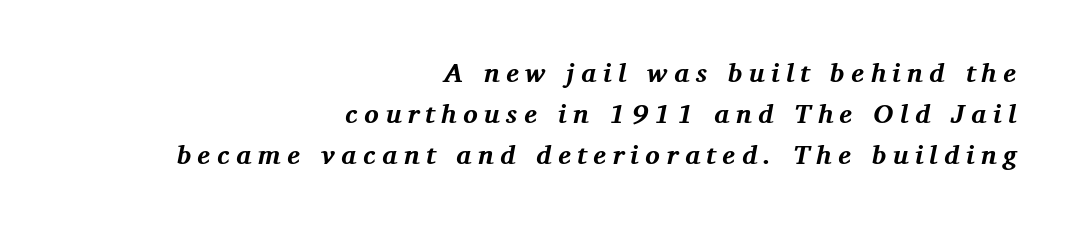
Q: Is the text bold? A: Yes.
Q: Is the text italic (slanted)? A: Yes, it leans right by about 11 degrees.
Q: Is the text underlined? A: No.
Q: How is the paragraph aligned? A: Right-aligned.
Q: Is the spacing between letters normal or unusually wide? A: Unusually wide.
Q: Is the spacing between lines tight, normal or loose? A: Normal.
